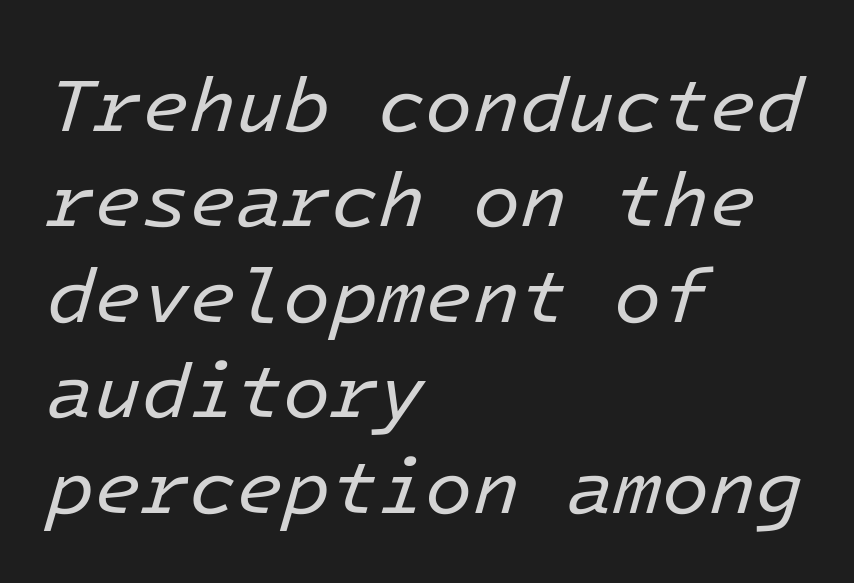
{"italic": "yes", "lean": "right", "slant_degrees": 16, "bold": "no", "weight": "regular", "width": "normal", "stroke_contrast": "low", "x_height": "medium", "monospaced": "yes", "underline": "no", "align": "left", "line_spacing_ratio": 1.24, "letter_spacing": "normal", "letter_spacing_em": 0.0, "glyph_px": 77}
